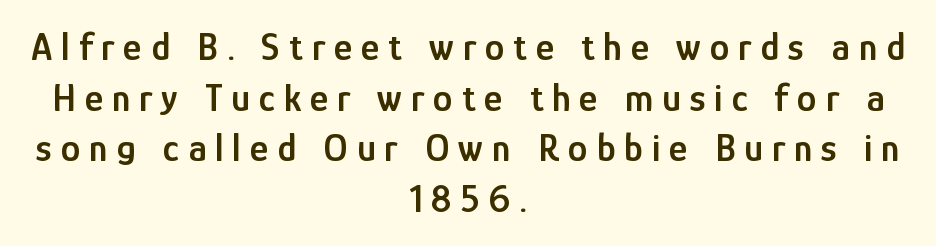
The image shows 39 px semibold, condensed sans-serif type, upright; set centered, normal line spacing (1.3x), unusually wide letter spacing (+0.23 em), not underlined; low stroke contrast and a medium x-height.
